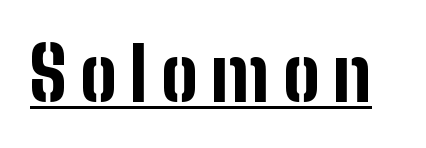
The image shows 73 px bold, condensed sans-serif type, upright; set underlined; low stroke contrast and a medium x-height.
